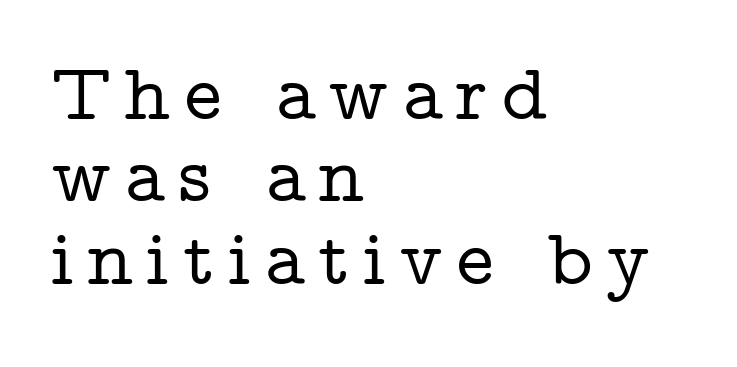
Q: Is the text italic (slanted)? A: No, it is upright.
Q: Is the typeface a serif or a sans-serif typeface? A: Serif.
Q: Is the text underlined? A: No.
Q: How is the paragraph aligned? A: Left-aligned.
Q: Is the spacing between lines tight, normal or loose? A: Tight.
Q: Width (condensed, normal, or wide)? A: Wide.
Q: Stroke contrast? A: Low.
Q: x-height? A: Medium.
Q: Monospaced? A: No.
